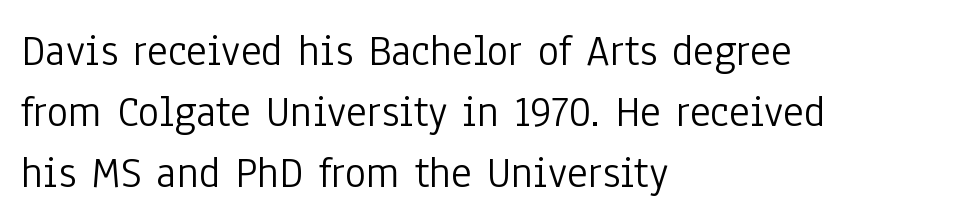
No letter is thick-stroked: the sample isn't bold. Is this a fixed-width face? No — the glyphs have proportional, varying widths. The tracking reads as untouched default to a designer's eye. These lines sit exactly where default settings would place them. The lettering holds an erect, upright posture throughout.
